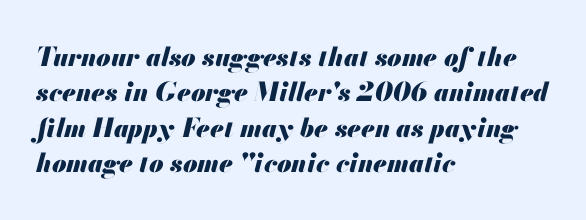
The image shows 26 px bold type, italic (leaning right); set left-aligned, normal line spacing (1.36x), normal letter spacing, not underlined.
